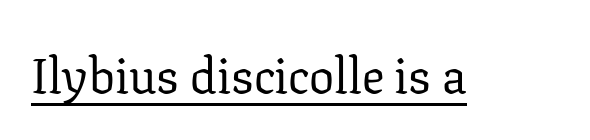
{"serif": "yes", "italic": "no", "bold": "no", "weight": "regular", "width": "normal", "stroke_contrast": "low", "x_height": "medium", "monospaced": "no", "underline": "yes", "letter_spacing": "normal", "letter_spacing_em": 0.0, "glyph_px": 50}
